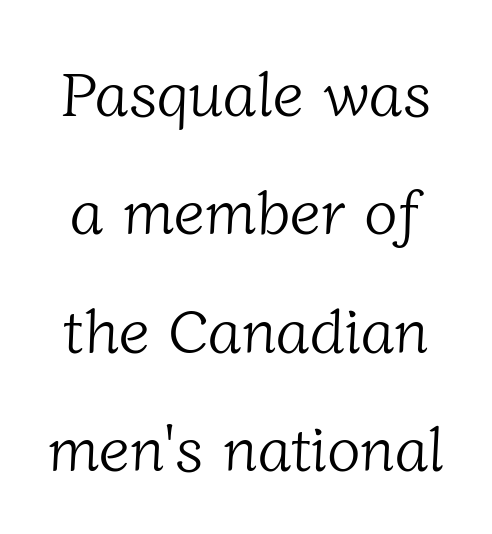
A typesetter would call this leading open, well beyond the default. Has an underline been added? It has not. You could not count columns in this text — the font is proportionally spaced. The face used here is rendered with its standard letterfit.
